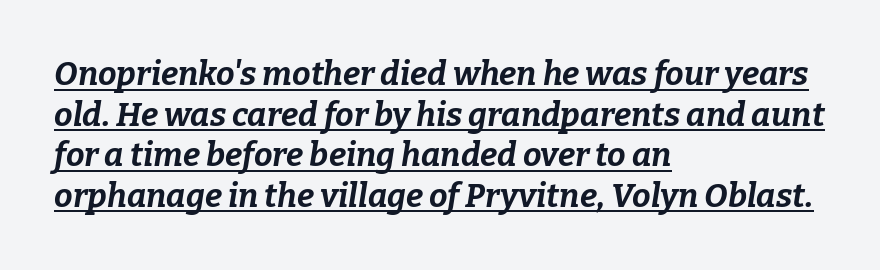
Compared with undecorated copy, this sample adds a rule below the words. These lines are rendered in a variable-pitch font. Tracking value appears to be zero — textbook default spacing. The typesetting leans heavy: a genuine bold. Alignment: flush left. Does the lettering tilt? It does — this is italic.
